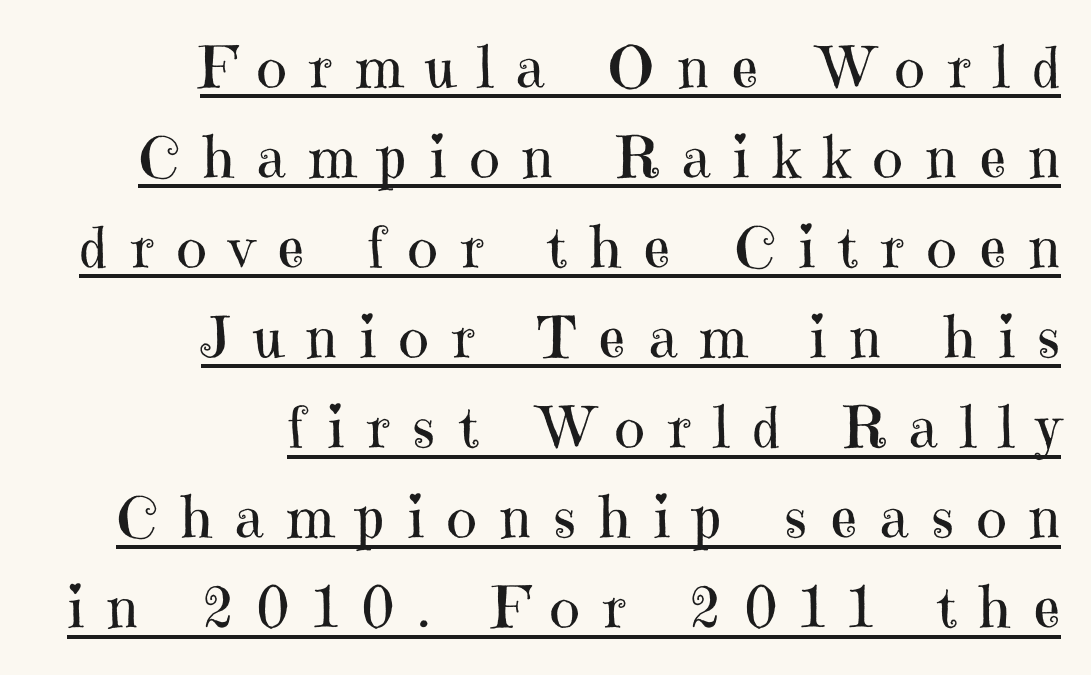
Q: Is the text bold? A: No.
Q: Is the text italic (slanted)? A: No, it is upright.
Q: Is the typeface a serif or a sans-serif typeface? A: Serif.
Q: Is the text underlined? A: Yes.
Q: How is the paragraph aligned? A: Right-aligned.
Q: Is the spacing between letters normal or unusually wide? A: Unusually wide.
Q: Is the spacing between lines tight, normal or loose? A: Normal.
Q: Width (condensed, normal, or wide)? A: Normal.
Q: Stroke contrast? A: High.
Q: x-height? A: Medium.
Q: Monospaced? A: No.
